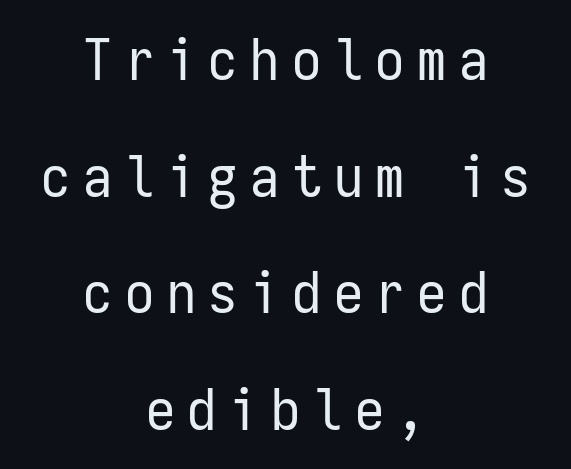
Q: Is the text bold? A: No.
Q: Is the text italic (slanted)? A: No, it is upright.
Q: Is the typeface a serif or a sans-serif typeface? A: Sans-serif.
Q: Is the text underlined? A: No.
Q: How is the paragraph aligned? A: Centered.
Q: Is the spacing between letters normal or unusually wide? A: Unusually wide.
Q: Is the spacing between lines tight, normal or loose? A: Loose.
Q: Width (condensed, normal, or wide)? A: Condensed.
Q: Stroke contrast? A: Low.
Q: x-height? A: Medium.
Q: Monospaced? A: Yes.
